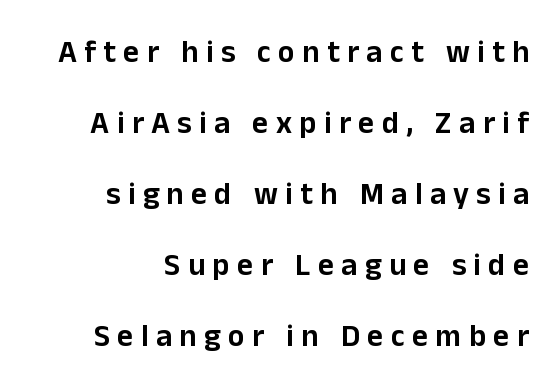
Q: Is the text italic (slanted)? A: No, it is upright.
Q: Is the typeface a serif or a sans-serif typeface? A: Sans-serif.
Q: Is the text underlined? A: No.
Q: How is the paragraph aligned? A: Right-aligned.
Q: Is the spacing between letters normal or unusually wide? A: Unusually wide.
Q: Is the spacing between lines tight, normal or loose? A: Loose.
Q: Width (condensed, normal, or wide)? A: Normal.
Q: Stroke contrast? A: Low.
Q: x-height? A: Medium.
Q: Monospaced? A: No.
